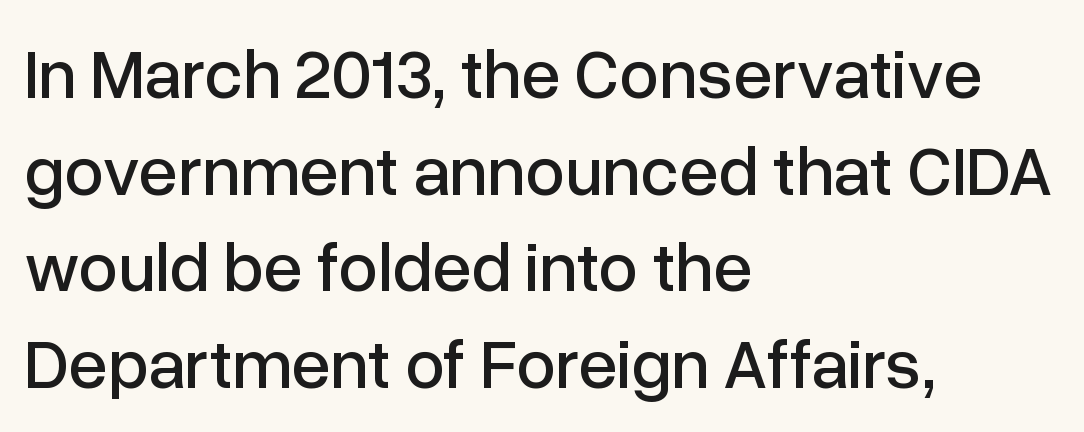
The image shows 70 px sans-serif type, upright; set left-aligned, normal line spacing (1.38x), normal letter spacing, not underlined; low stroke contrast and a medium x-height.
